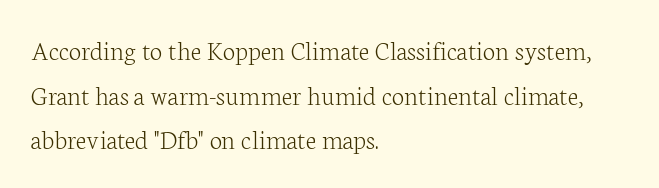
Q: Is the text bold? A: No.
Q: Is the text italic (slanted)? A: No, it is upright.
Q: Is the typeface a serif or a sans-serif typeface? A: Serif.
Q: Is the text underlined? A: No.
Q: How is the paragraph aligned? A: Left-aligned.
Q: Is the spacing between letters normal or unusually wide? A: Normal.
Q: Is the spacing between lines tight, normal or loose? A: Normal.
Q: Width (condensed, normal, or wide)? A: Normal.
Q: Stroke contrast? A: Low.
Q: x-height? A: Medium.
Q: Monospaced? A: No.
